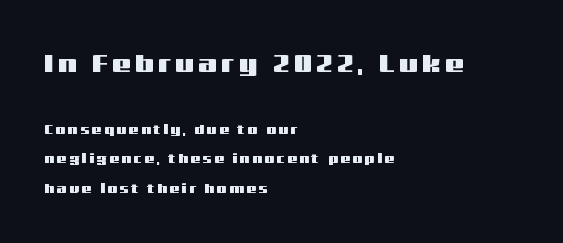
Line starts are locked; line ends wander. The letters in the upper block stand taller than those in the block below. Rule under the text: the space is simply empty. No italicization has been applied; the sample stays upright. Leading is clearly above the norm, producing a sparse column.
